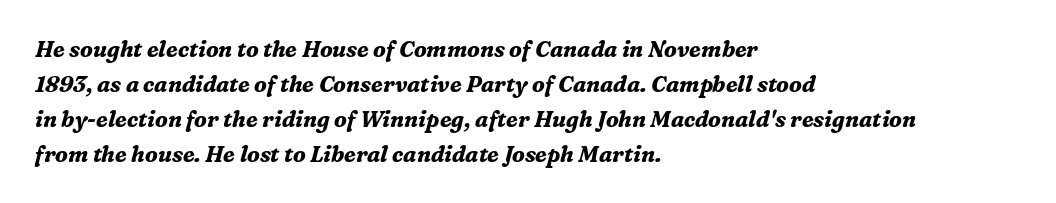
Q: Is the text bold? A: Yes.
Q: Is the text italic (slanted)? A: Yes, it leans right by about 16 degrees.
Q: Is the text underlined? A: No.
Q: How is the paragraph aligned? A: Left-aligned.
Q: Is the spacing between letters normal or unusually wide? A: Normal.
Q: Is the spacing between lines tight, normal or loose? A: Normal.
